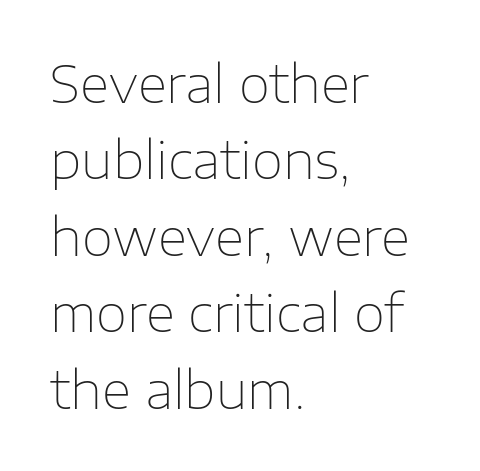
The image shows 51 px thin sans-serif type, upright; set left-aligned, normal line spacing (1.5x), normal letter spacing, not underlined; low stroke contrast and a medium x-height.
